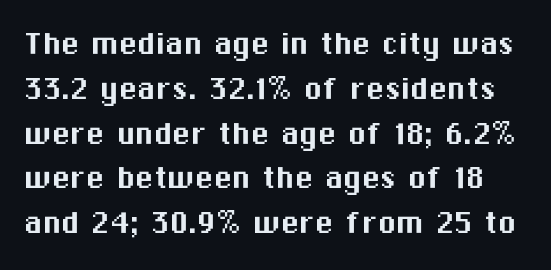
Q: Is the text italic (slanted)? A: No, it is upright.
Q: Is the typeface a serif or a sans-serif typeface? A: Sans-serif.
Q: Is the text underlined? A: No.
Q: Is the spacing between letters normal or unusually wide? A: Normal.
Q: Width (condensed, normal, or wide)? A: Normal.
Q: Stroke contrast? A: Medium.
Q: x-height? A: Medium.
Q: Monospaced? A: No.
